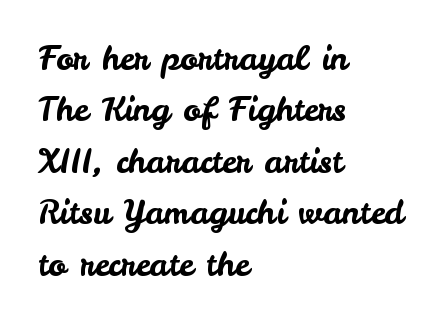
No word sits above an underline. Here the glyphs are tracked normally, forming tight word shapes. The vertical gap from one line to the next is medium. You could not count columns in this text — the font is proportionally spaced. Check where the strokes stop: nothing finishes them off — pure sans.
